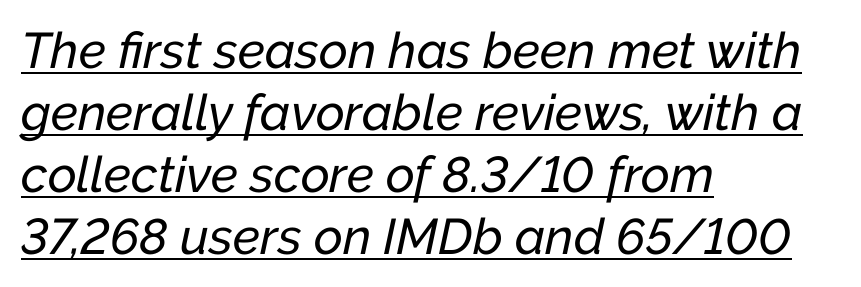
Q: Is the text italic (slanted)? A: Yes, it leans right by about 12 degrees.
Q: Is the text underlined? A: Yes.
Q: How is the paragraph aligned? A: Left-aligned.
Q: Is the spacing between letters normal or unusually wide? A: Normal.
Q: Width (condensed, normal, or wide)? A: Normal.
Q: Stroke contrast? A: Low.
Q: x-height? A: Medium.
Q: Monospaced? A: No.
